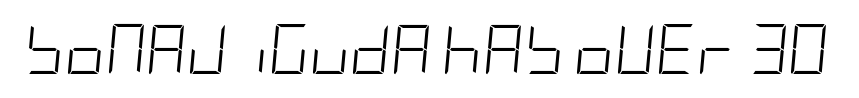
The image shows 50 px light, condensed type, italic (leaning right); set normal letter spacing, not underlined; low stroke contrast and a large x-height.
